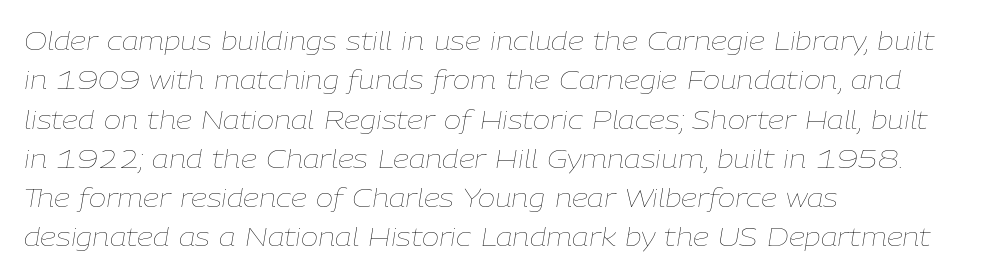
The image shows 26 px text type, italic (leaning right); set left-aligned, normal line spacing (1.51x), normal letter spacing, not underlined.
